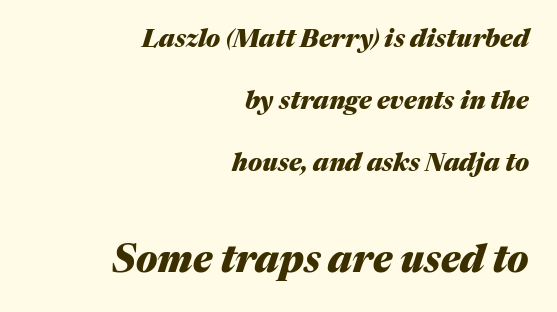
Q: Is the text bold? A: Yes.
Q: Is the text italic (slanted)? A: Yes, it leans right by about 17 degrees.
Q: Is the text underlined? A: No.
Q: How is the paragraph aligned? A: Right-aligned.
Q: Is the spacing between letters normal or unusually wide? A: Normal.
Q: Is the spacing between lines tight, normal or loose? A: Loose.
Q: Which block of text is set in a larger size, the first (top) or the second (bottom)? A: The second (bottom) one.
Q: Width (condensed, normal, or wide)? A: Normal.
Q: Stroke contrast? A: Medium.
Q: x-height? A: Medium.
Q: Monospaced? A: No.
